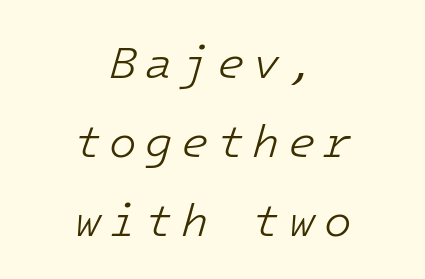
{"italic": "yes", "lean": "right", "slant_degrees": 16, "bold": "no", "weight": "light", "width": "normal", "stroke_contrast": "low", "x_height": "medium", "underline": "no", "align": "center", "line_spacing_ratio": 1.76, "glyph_px": 45}
